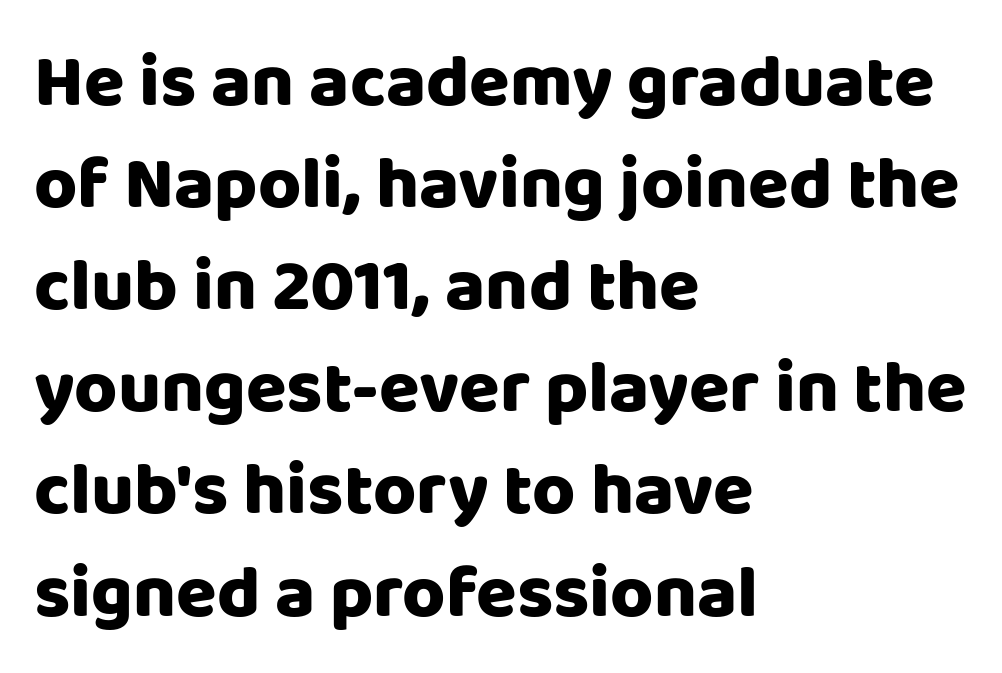
Q: Is the text italic (slanted)? A: No, it is upright.
Q: Is the typeface a serif or a sans-serif typeface? A: Sans-serif.
Q: Is the text underlined? A: No.
Q: How is the paragraph aligned? A: Left-aligned.
Q: Is the spacing between letters normal or unusually wide? A: Normal.
Q: Is the spacing between lines tight, normal or loose? A: Normal.
Q: Width (condensed, normal, or wide)? A: Normal.
Q: Stroke contrast? A: Low.
Q: x-height? A: Large.
Q: Monospaced? A: No.
